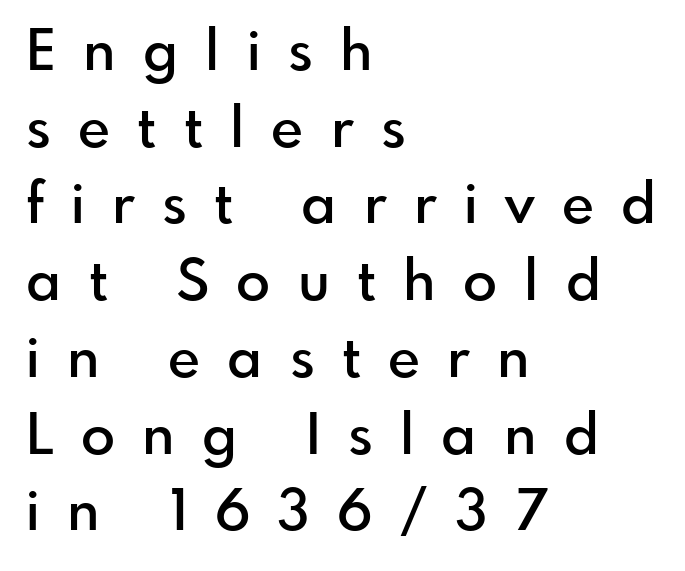
{"serif": "no", "italic": "no", "bold": "semi", "weight": "semibold", "width": "normal", "stroke_contrast": "low", "x_height": "small", "monospaced": "no", "underline": "no", "align": "left", "line_spacing": "normal", "line_spacing_ratio": 1.37, "letter_spacing": "wide", "letter_spacing_em": 0.49, "glyph_px": 56}
